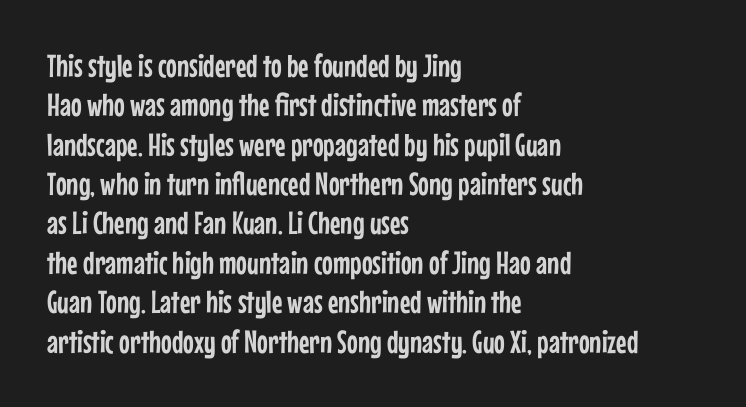
Q: Is the text italic (slanted)? A: No, it is upright.
Q: Is the typeface a serif or a sans-serif typeface? A: Sans-serif.
Q: Is the text underlined? A: No.
Q: How is the paragraph aligned? A: Left-aligned.
Q: Is the spacing between letters normal or unusually wide? A: Normal.
Q: Width (condensed, normal, or wide)? A: Condensed.
Q: Stroke contrast? A: Low.
Q: x-height? A: Medium.
Q: Monospaced? A: No.
